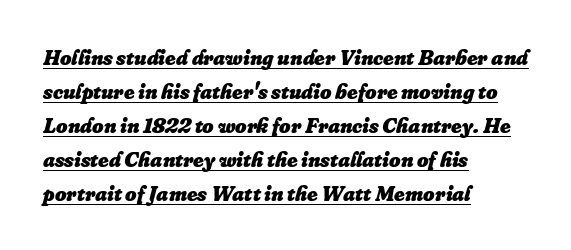
When letters slant like this, we call the style italic. Heft: maximum for text — a bold. Students, observe: this is what conventionally led text looks like. You could call the tracking neutral — neither tight nor loose. Somebody hit Ctrl+U on this one — the words are underlined.
